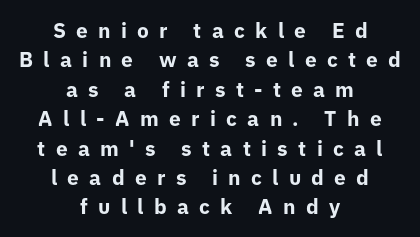
The image shows 21 px bold type, upright; set centered, normal line spacing (1.4x), unusually wide letter spacing (+0.49 em), not underlined.
